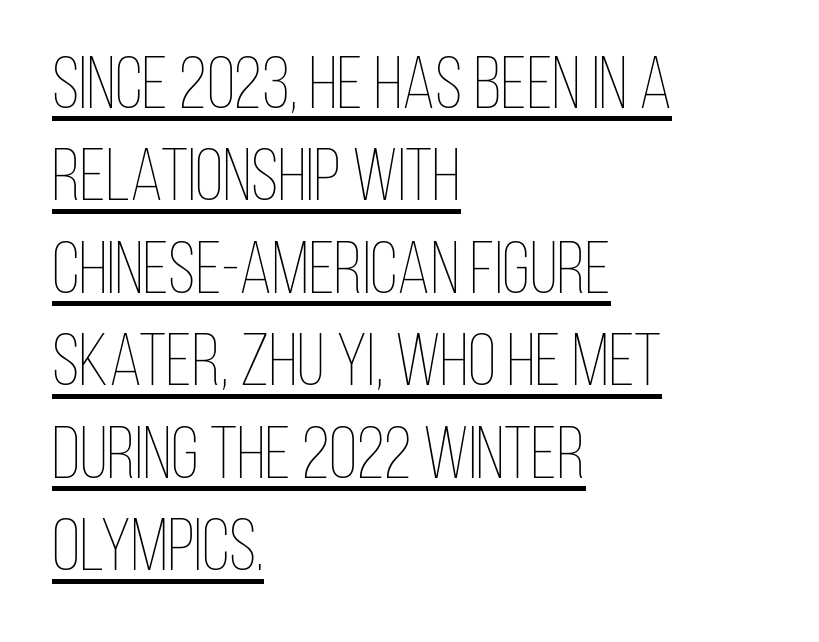
{"italic": "no", "bold": "no", "weight": "thin", "width": "condensed", "stroke_contrast": "low", "x_height": "large", "monospaced": "no", "underline": "yes", "align": "left", "line_spacing": "normal", "line_spacing_ratio": 1.25, "letter_spacing": "normal", "letter_spacing_em": 0.0, "glyph_px": 74}
